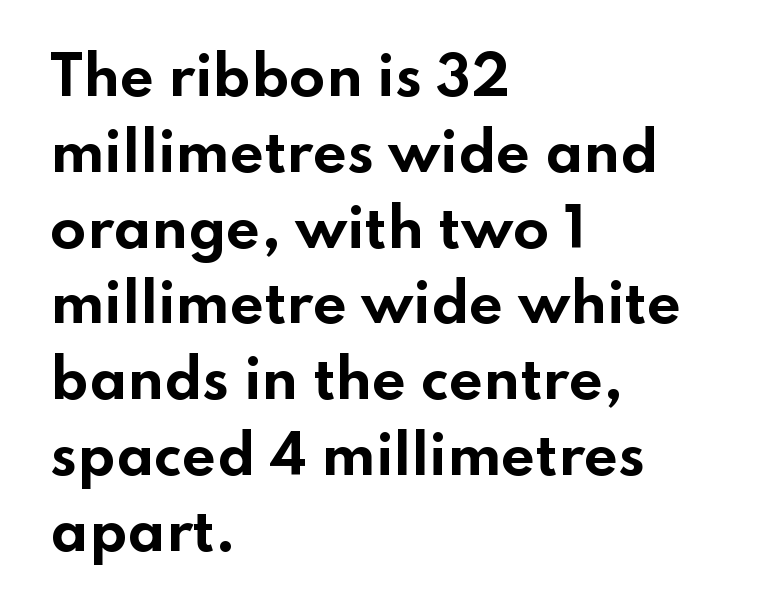
{"serif": "no", "italic": "no", "bold": "yes", "weight": "bold", "width": "wide", "stroke_contrast": "low", "x_height": "small", "monospaced": "no", "underline": "no", "align": "left", "line_spacing": "normal", "line_spacing_ratio": 1.43, "letter_spacing": "normal", "letter_spacing_em": 0.0, "glyph_px": 53}
